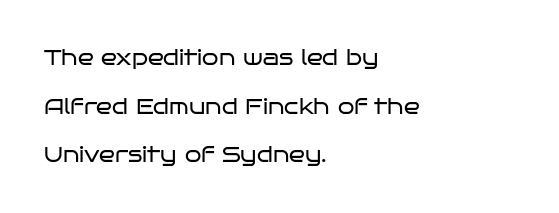
Q: Is the text bold? A: No.
Q: Is the text italic (slanted)? A: No, it is upright.
Q: Is the text underlined? A: No.
Q: How is the paragraph aligned? A: Left-aligned.
Q: Is the spacing between letters normal or unusually wide? A: Normal.
Q: Is the spacing between lines tight, normal or loose? A: Loose.
